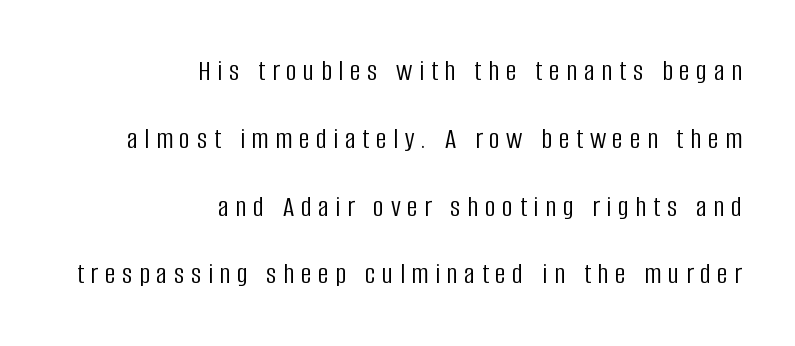
Q: Is the text bold? A: No.
Q: Is the text italic (slanted)? A: No, it is upright.
Q: Is the typeface a serif or a sans-serif typeface? A: Sans-serif.
Q: Is the text underlined? A: No.
Q: How is the paragraph aligned? A: Right-aligned.
Q: Is the spacing between letters normal or unusually wide? A: Unusually wide.
Q: Is the spacing between lines tight, normal or loose? A: Loose.
Q: Width (condensed, normal, or wide)? A: Condensed.
Q: Stroke contrast? A: Low.
Q: x-height? A: Large.
Q: Monospaced? A: No.
